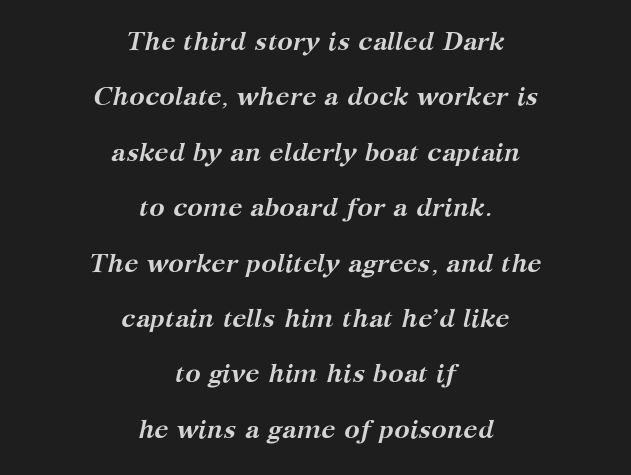
{"italic": "yes", "lean": "right", "slant_degrees": 12, "bold": "yes", "underline": "no", "align": "center", "line_spacing": "loose", "line_spacing_ratio": 2.13, "letter_spacing": "normal", "letter_spacing_em": 0.0, "glyph_px": 26}
